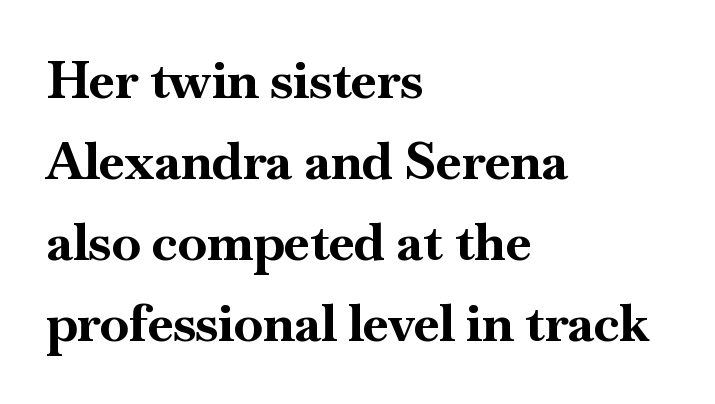
Q: Is the text bold? A: Yes.
Q: Is the text italic (slanted)? A: No, it is upright.
Q: Is the typeface a serif or a sans-serif typeface? A: Serif.
Q: Is the text underlined? A: No.
Q: How is the paragraph aligned? A: Left-aligned.
Q: Is the spacing between letters normal or unusually wide? A: Normal.
Q: Is the spacing between lines tight, normal or loose? A: Normal.
Q: Width (condensed, normal, or wide)? A: Normal.
Q: Stroke contrast? A: High.
Q: x-height? A: Small.
Q: Monospaced? A: No.
